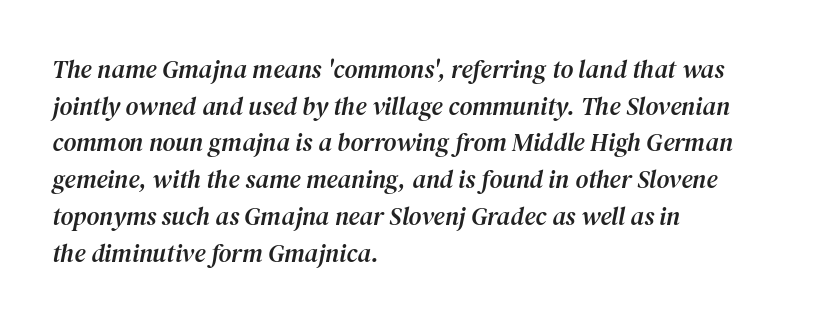
The whole block is typeset with a tilt. Does extra space separate the letters? No, they use regular spacing. Visually the block forms a straight wall on the left and a jagged coastline on the right. How would I describe the line gaps? Plain and ordinary.
